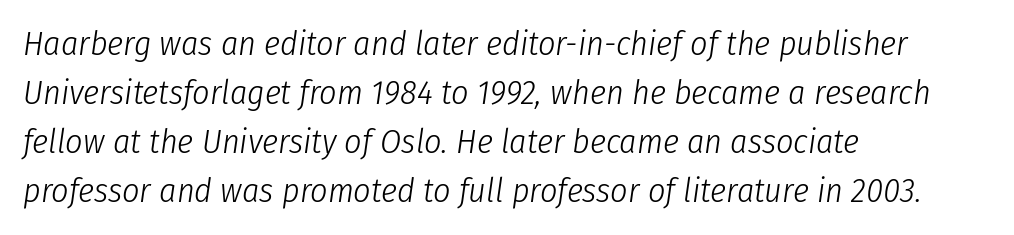
Q: Is the text bold? A: No.
Q: Is the text italic (slanted)? A: Yes, it leans right by about 8 degrees.
Q: Is the text underlined? A: No.
Q: How is the paragraph aligned? A: Left-aligned.
Q: Is the spacing between letters normal or unusually wide? A: Normal.
Q: Is the spacing between lines tight, normal or loose? A: Normal.
Q: Width (condensed, normal, or wide)? A: Condensed.
Q: Stroke contrast? A: Low.
Q: x-height? A: Medium.
Q: Monospaced? A: No.
